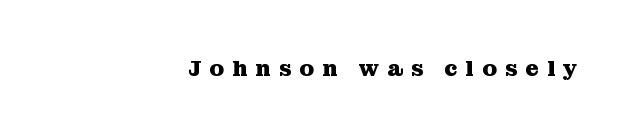
The image shows 23 px bold type, upright; set right-aligned, unusually wide letter spacing (+0.36 em), not underlined.
